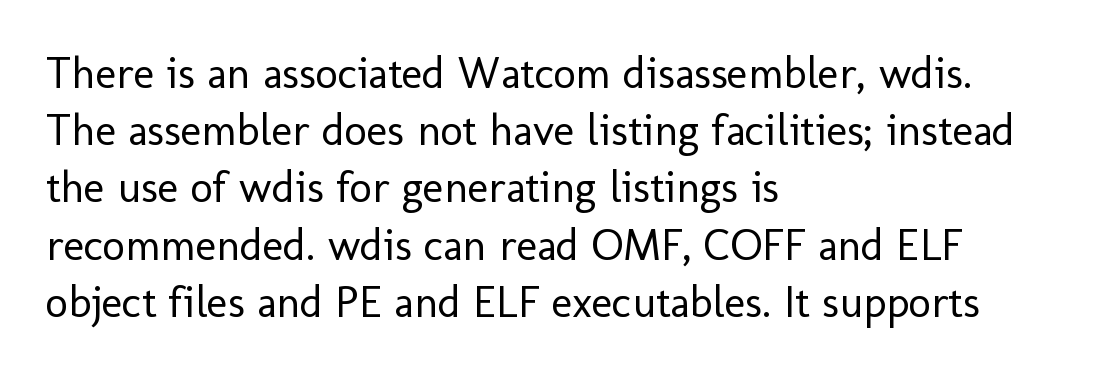
Q: Is the text bold? A: No.
Q: Is the text italic (slanted)? A: No, it is upright.
Q: Is the typeface a serif or a sans-serif typeface? A: Sans-serif.
Q: Is the text underlined? A: No.
Q: How is the paragraph aligned? A: Left-aligned.
Q: Is the spacing between letters normal or unusually wide? A: Normal.
Q: Is the spacing between lines tight, normal or loose? A: Normal.
Q: Width (condensed, normal, or wide)? A: Normal.
Q: Stroke contrast? A: Low.
Q: x-height? A: Medium.
Q: Monospaced? A: No.
